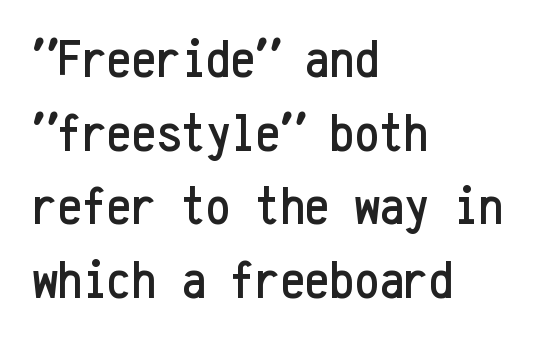
Students, note that the glyphs here touch the page at normal intervals. Is this a fixed-width face? Yes — each glyph sits in an identical cell. Honestly, the row spacing looks completely unremarkable. The string is rendered with underlining switched off. Notice how the stems are strictly vertical — no italics here. The designer went with a sans here, leaving each stem footless.
